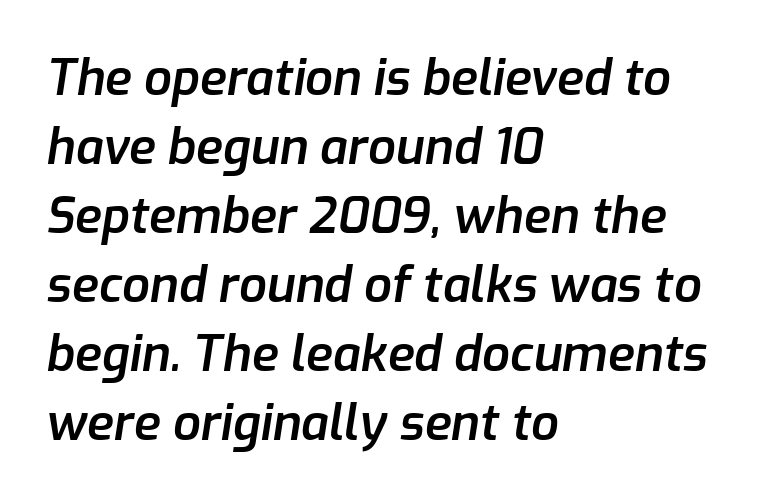
The image shows 49 px semibold type, italic (leaning right); set left-aligned, normal line spacing (1.41x), normal letter spacing, not underlined; low stroke contrast and a medium x-height.
